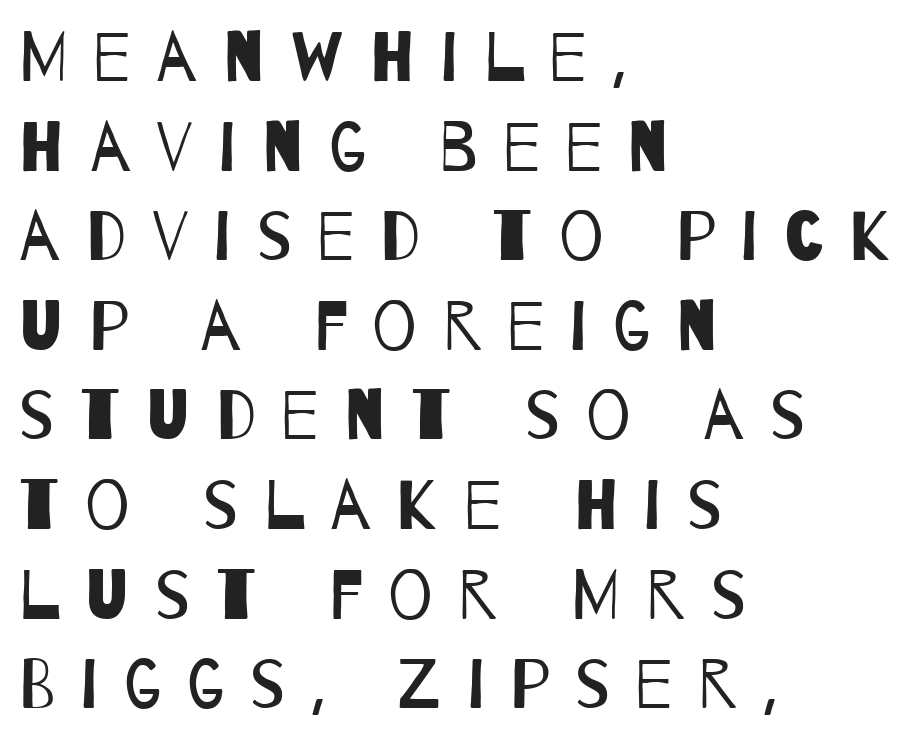
{"serif": "no", "bold": "no", "weight": "regular", "width": "condensed", "stroke_contrast": "low", "x_height": "large", "monospaced": "no", "underline": "no", "align": "left", "line_spacing": "normal", "line_spacing_ratio": 1.28, "letter_spacing": "wide", "letter_spacing_em": 0.37, "glyph_px": 70}
